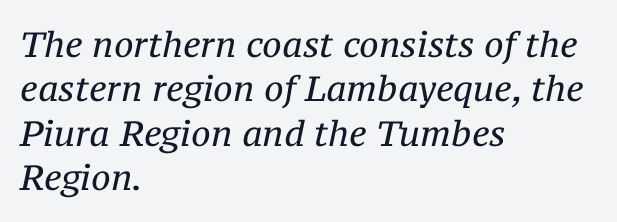
The image shows 35 px regular-weight serif type, italic (leaning right); set left-aligned, normal line spacing (1.27x), normal letter spacing, not underlined; medium stroke contrast and a medium x-height.
